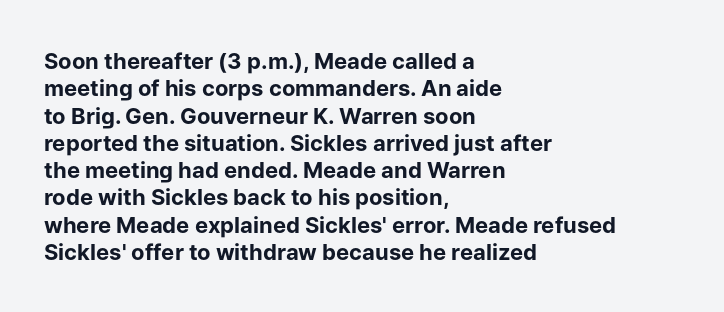
Chunky letters — that's bold for sure. Caption: standard tracking, unaltered. Descenders are the only things crossing below the line. Typeset ragged right — the left edge is the straight one. The letters stand upright; this is a roman face.
